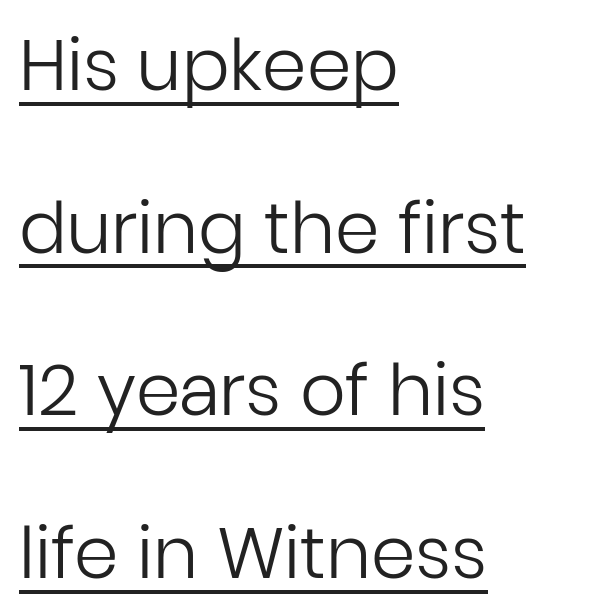
This is sans-serif lettering, the kind often seen on screens and signage. What decoration does the sample have? An underline. Do the characters align in a grid? No, the font is proportional. You could fit nearly another row in the gap between these rows. The typesetting does not lean heavy: it is not bold.
